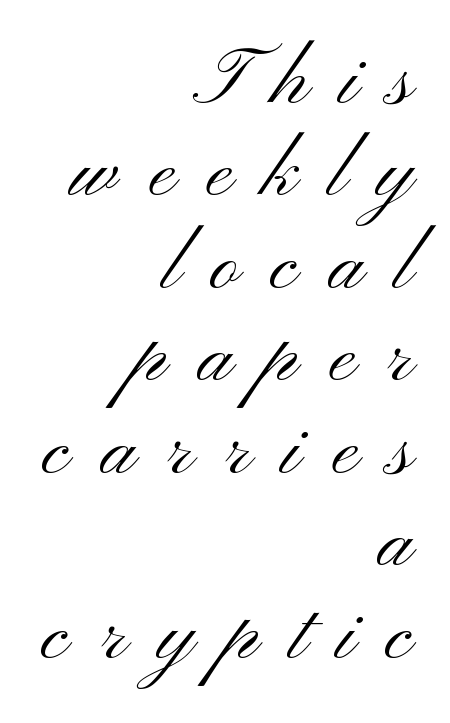
The image shows 79 px light, wide sans-serif type; set right-aligned, line spacing 1.17x, unusually wide letter spacing (+0.4 em), not underlined; medium stroke contrast and a small x-height.
